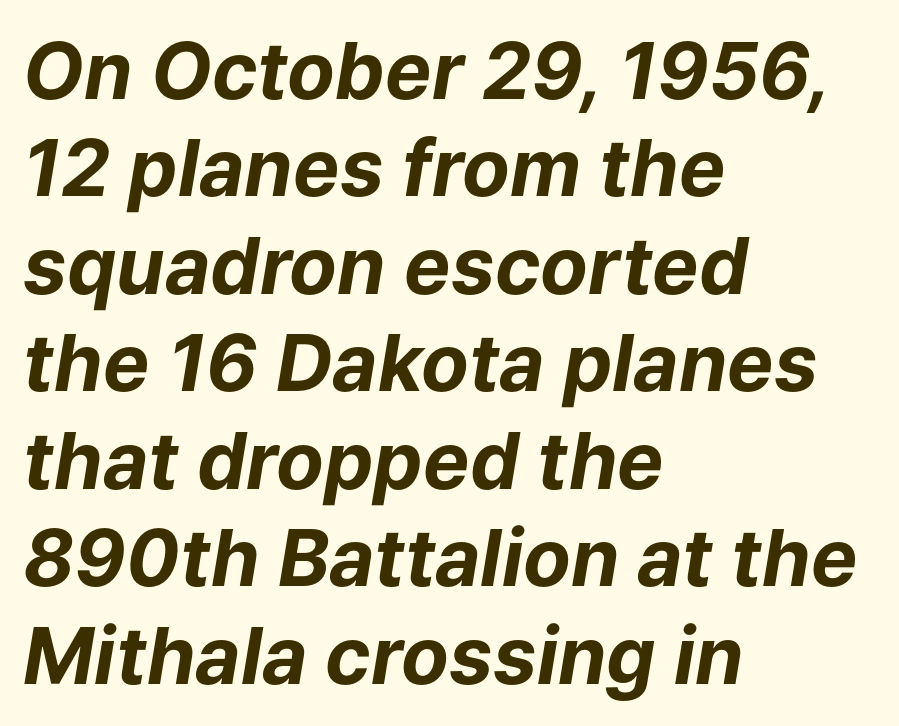
{"italic": "yes", "lean": "right", "slant_degrees": 9, "bold": "yes", "weight": "bold", "width": "normal", "stroke_contrast": "low", "x_height": "medium", "monospaced": "no", "underline": "no", "align": "left", "line_spacing": "normal", "line_spacing_ratio": 1.25, "letter_spacing": "normal", "letter_spacing_em": 0.0, "glyph_px": 78}
